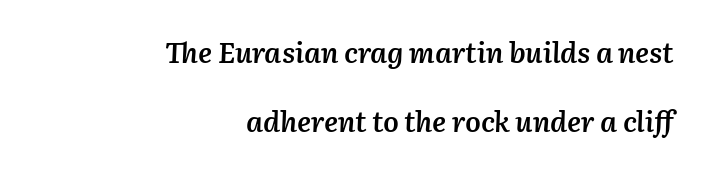
Q: Is the text bold? A: Semi-bold.
Q: Is the text italic (slanted)? A: Yes, it leans right by about 2 degrees.
Q: Is the text underlined? A: No.
Q: How is the paragraph aligned? A: Right-aligned.
Q: Is the spacing between letters normal or unusually wide? A: Normal.
Q: Is the spacing between lines tight, normal or loose? A: Loose.
Q: Width (condensed, normal, or wide)? A: Normal.
Q: Stroke contrast? A: Medium.
Q: x-height? A: Medium.
Q: Monospaced? A: No.
